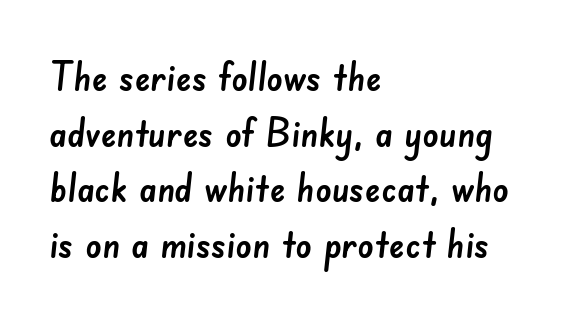
Quick note: interline space is typical. In CSS terms this would be text-align: left. Look at the tracking — it's just the regular setting, nothing added. The passage shown is typed in a proportional face where columns would drift.
